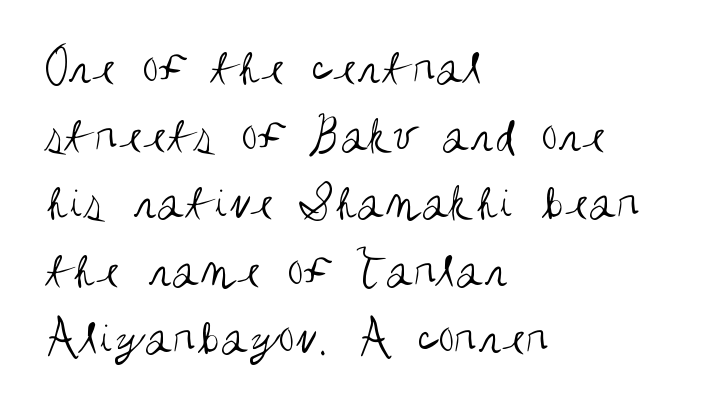
{"serif": "no", "bold": "no", "weight": "regular", "width": "condensed", "stroke_contrast": "medium", "x_height": "large", "monospaced": "no", "underline": "no", "align": "left", "line_spacing": "normal", "line_spacing_ratio": 1.3, "letter_spacing": "normal", "letter_spacing_em": 0.0, "glyph_px": 52}
